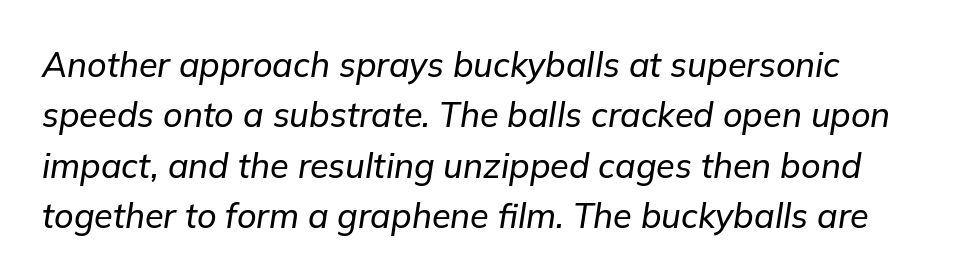
{"italic": "yes", "lean": "right", "slant_degrees": 9, "width": "normal", "stroke_contrast": "low", "x_height": "medium", "monospaced": "no", "underline": "no", "align": "left", "line_spacing": "normal", "line_spacing_ratio": 1.48, "letter_spacing": "normal", "letter_spacing_em": 0.0, "glyph_px": 34}
